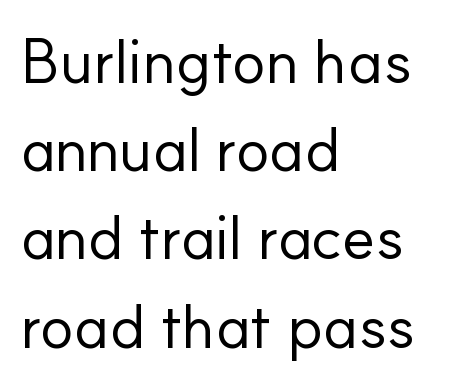
Is there any slant? The stems are plumb. Honestly, the letter spacing is just normal — you wouldn't notice it. No feet cap the strokes, marking this as sans-serif type. Line beginnings align vertically; line endings do not. A clean baseline with only descenders dipping below it. Vertical spacing — default.
